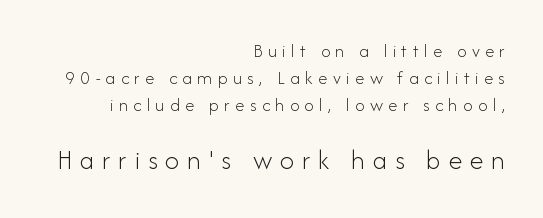
The image shows 28 px light sans-serif type, upright; set right-aligned, normal line spacing (1.42x), unusually wide letter spacing (+0.28 em), not underlined; the second (bottom) block is 1.47x larger; low stroke contrast and a small x-height.
